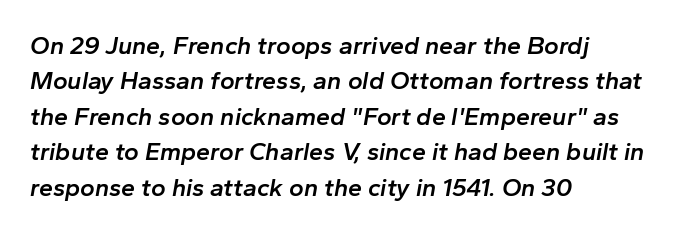
The glyphs have the mass of a demibold cut, below bold. Has an underline been added? It has not. Caption: multi-line text, flush left, ragged right. Characters follow at the spacing the type designer built in. These lines sit exactly where default settings would place them.
